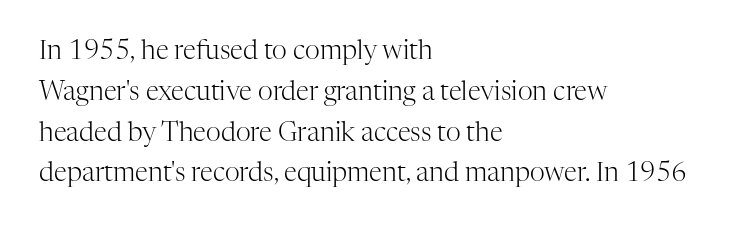
The gap between lines stays unmarked. No extra tracking has been applied to these lines. Does the leading feel generous? No, just average. Short and long lines alike share a common starting point at left.
